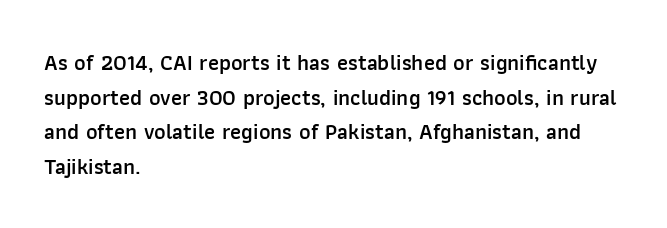
{"italic": "no", "bold": "semi", "underline": "no", "align": "left", "line_spacing": "normal", "line_spacing_ratio": 1.57, "letter_spacing": "normal", "letter_spacing_em": 0.0, "glyph_px": 22}
